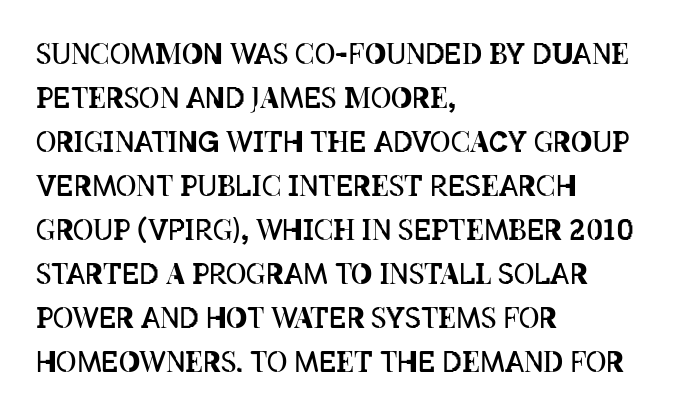
Q: Is the text bold? A: No.
Q: Is the text italic (slanted)? A: No, it is upright.
Q: Is the text underlined? A: No.
Q: How is the paragraph aligned? A: Left-aligned.
Q: Is the spacing between letters normal or unusually wide? A: Normal.
Q: Is the spacing between lines tight, normal or loose? A: Normal.
Q: Width (condensed, normal, or wide)? A: Condensed.
Q: Stroke contrast? A: Low.
Q: x-height? A: Large.
Q: Monospaced? A: No.
